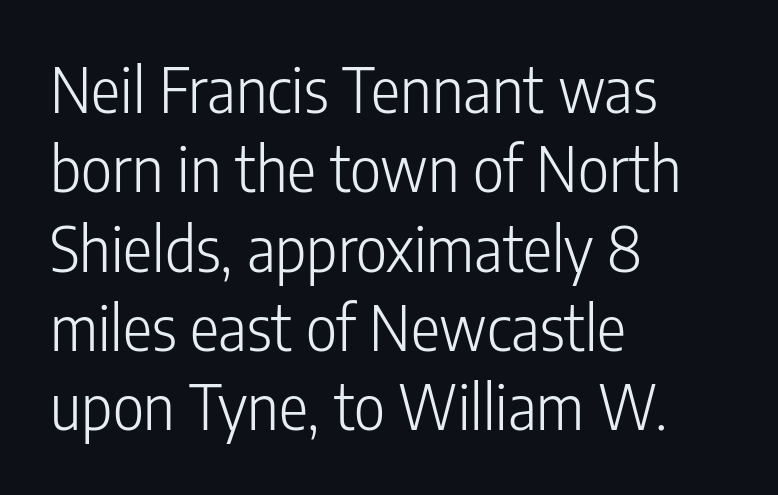
Q: Is the text bold? A: No.
Q: Is the text italic (slanted)? A: No, it is upright.
Q: Is the typeface a serif or a sans-serif typeface? A: Sans-serif.
Q: Is the text underlined? A: No.
Q: How is the paragraph aligned? A: Left-aligned.
Q: Is the spacing between letters normal or unusually wide? A: Normal.
Q: Is the spacing between lines tight, normal or loose? A: Normal.
Q: Width (condensed, normal, or wide)? A: Condensed.
Q: Stroke contrast? A: Low.
Q: x-height? A: Medium.
Q: Monospaced? A: No.
